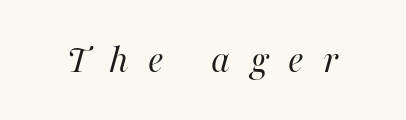
Q: Is the text bold? A: No.
Q: Is the text italic (slanted)? A: Yes, it leans right by about 16 degrees.
Q: Is the text underlined? A: No.
Q: Is the spacing between letters normal or unusually wide? A: Unusually wide.
Q: Width (condensed, normal, or wide)? A: Normal.
Q: Stroke contrast? A: High.
Q: x-height? A: Medium.
Q: Monospaced? A: No.
